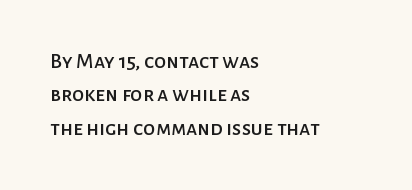
The image shows 22 px text type, upright; set left-aligned, normal line spacing (1.52x), normal letter spacing, not underlined.
